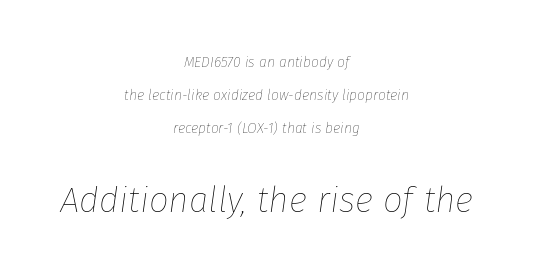
The image shows 35 px thin type, italic (leaning right); set centered, loose line spacing (2.34x), normal letter spacing, not underlined; the second (bottom) block is 2.5x larger; low stroke contrast and a medium x-height.
